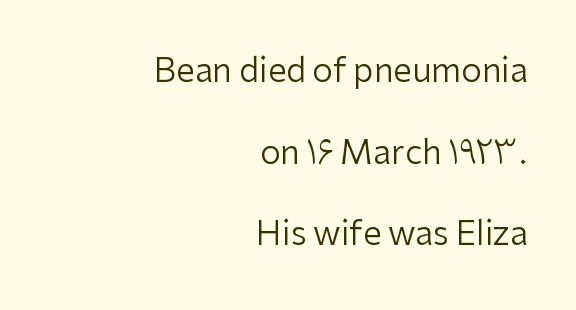
Q: Is the text bold? A: No.
Q: Is the text italic (slanted)? A: No, it is upright.
Q: Is the typeface a serif or a sans-serif typeface? A: Sans-serif.
Q: Is the text underlined? A: No.
Q: How is the paragraph aligned? A: Right-aligned.
Q: Is the spacing between letters normal or unusually wide? A: Normal.
Q: Is the spacing between lines tight, normal or loose? A: Loose.
Q: Width (condensed, normal, or wide)? A: Normal.
Q: Stroke contrast? A: Low.
Q: x-height? A: Medium.
Q: Monospaced? A: No.
